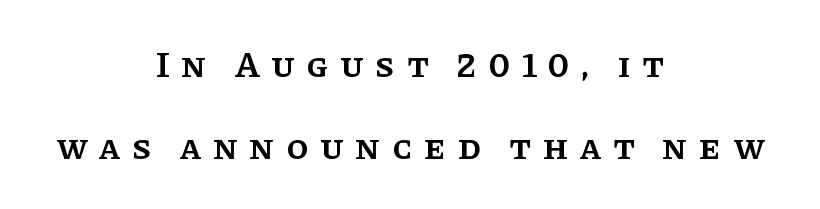
Q: Is the text bold? A: Semi-bold.
Q: Is the text italic (slanted)? A: No, it is upright.
Q: Is the typeface a serif or a sans-serif typeface? A: Serif.
Q: Is the text underlined? A: No.
Q: How is the paragraph aligned? A: Centered.
Q: Is the spacing between letters normal or unusually wide? A: Unusually wide.
Q: Is the spacing between lines tight, normal or loose? A: Loose.
Q: Width (condensed, normal, or wide)? A: Normal.
Q: Stroke contrast? A: Low.
Q: x-height? A: Large.
Q: Monospaced? A: No.
